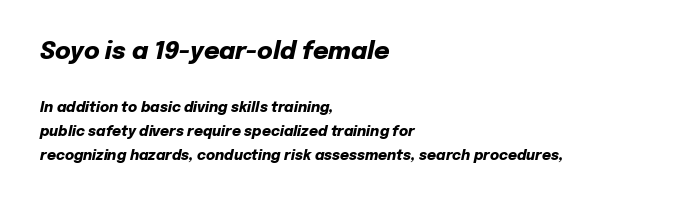
Tracking here is standard; glyphs follow each other at the usual distance. Reading top to bottom, the characters get smaller at the block break. A full-strength bold gives these letters their thick strokes. Designer's note — italics engaged. Type without underlining.
